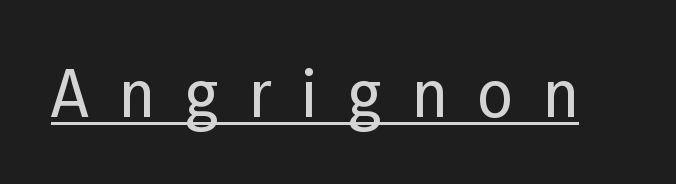
Q: Is the text italic (slanted)? A: No, it is upright.
Q: Is the typeface a serif or a sans-serif typeface? A: Sans-serif.
Q: Is the text underlined? A: Yes.
Q: Is the spacing between letters normal or unusually wide? A: Unusually wide.
Q: Width (condensed, normal, or wide)? A: Condensed.
Q: Stroke contrast? A: Low.
Q: x-height? A: Medium.
Q: Monospaced? A: No.
